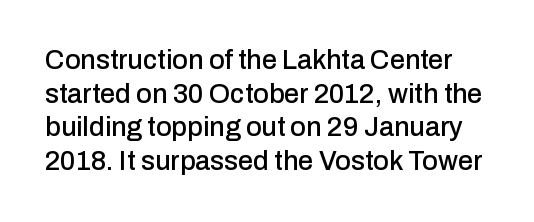
{"italic": "no", "underline": "no", "line_spacing": "normal", "line_spacing_ratio": 1.25, "letter_spacing": "normal", "letter_spacing_em": 0.0, "glyph_px": 27}
